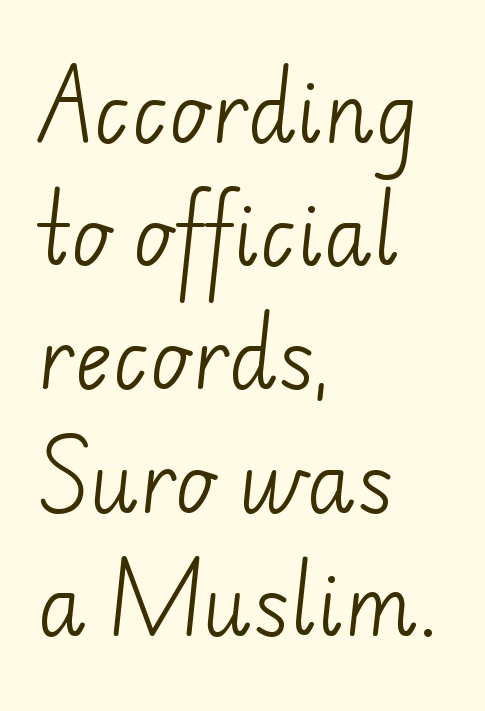
The image shows 80 px light sans-serif type; set left-aligned, normal line spacing (1.54x), normal letter spacing, not underlined; low stroke contrast and a small x-height.
